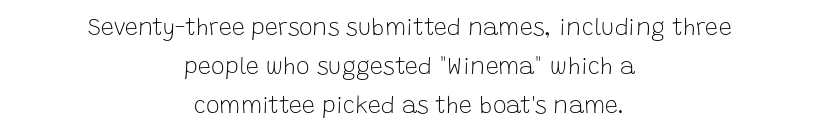
{"italic": "no", "bold": "no", "underline": "no", "align": "center", "line_spacing": "normal", "line_spacing_ratio": 1.69, "letter_spacing": "normal", "letter_spacing_em": 0.0, "glyph_px": 23}
